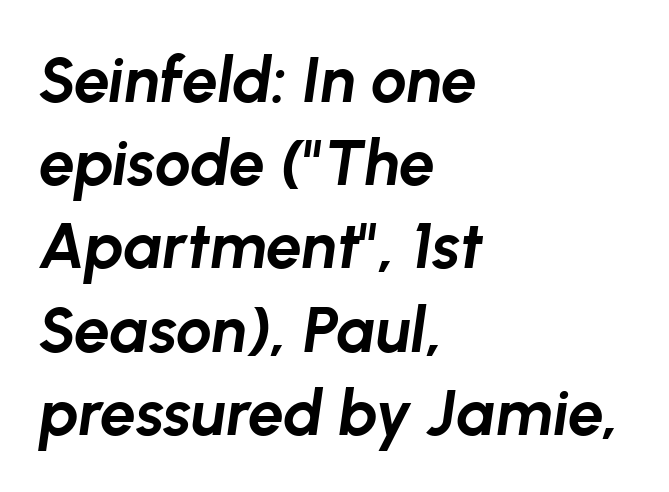
{"italic": "yes", "lean": "right", "slant_degrees": 8, "bold": "yes", "weight": "bold", "width": "normal", "stroke_contrast": "low", "x_height": "medium", "monospaced": "no", "underline": "no", "align": "left", "line_spacing": "normal", "line_spacing_ratio": 1.3, "letter_spacing": "normal", "letter_spacing_em": 0.0, "glyph_px": 64}
